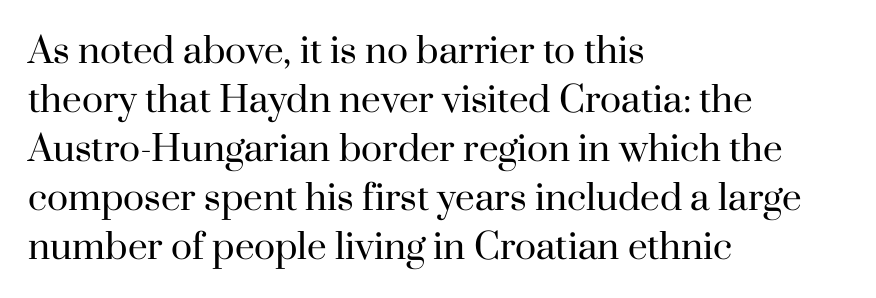
This sample is left-justified, so line endings fall wherever the words run out. Here the glyphs are tracked normally, forming tight word shapes. The passage shown is typed in a proportional face where columns would drift. No italicization has been applied; the sample stays upright. You can tell from the footed stems that serif type was used.
